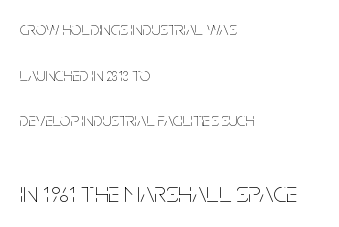
Q: Is the text bold? A: No.
Q: Is the text italic (slanted)? A: No, it is upright.
Q: Is the text underlined? A: No.
Q: How is the paragraph aligned? A: Left-aligned.
Q: Is the spacing between letters normal or unusually wide? A: Normal.
Q: Is the spacing between lines tight, normal or loose? A: Loose.
Q: Which block of text is set in a larger size, the first (top) or the second (bottom)? A: The second (bottom) one.
Q: Width (condensed, normal, or wide)? A: Condensed.
Q: Stroke contrast? A: Low.
Q: x-height? A: Large.
Q: Monospaced? A: No.
